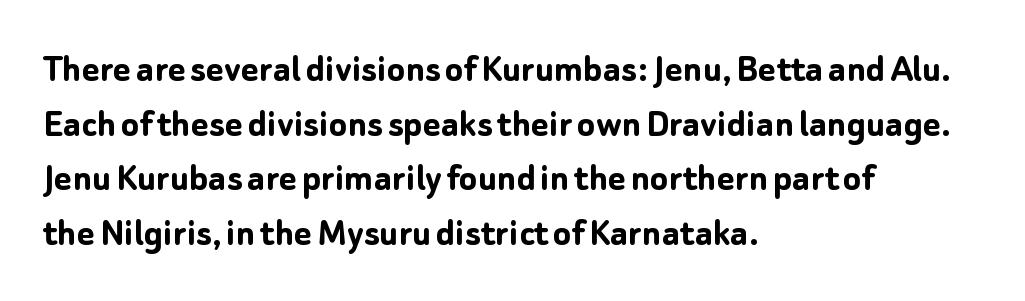
The passage is arranged the way most books set body copy — flush left. Heavy-handed strokes throughout: this text is bold. Italic: no, the glyphs are upright roman. The rendering uses natural spacing where letterforms have individual widths. A typesetter would call this leading conventional body-copy spacing. Underline: absent.
